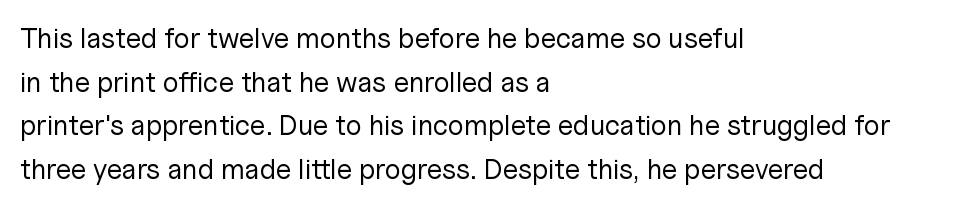
The horizontal fit of the characters is conventional and even. Is the block centered? No — it sits flush against the left margin. Do the letters lean? They stand straight. Honestly, the row spacing looks completely unremarkable. Just letters on the line, the space beneath them empty. These glyphs show unthickened strokes, regular width or finer.
